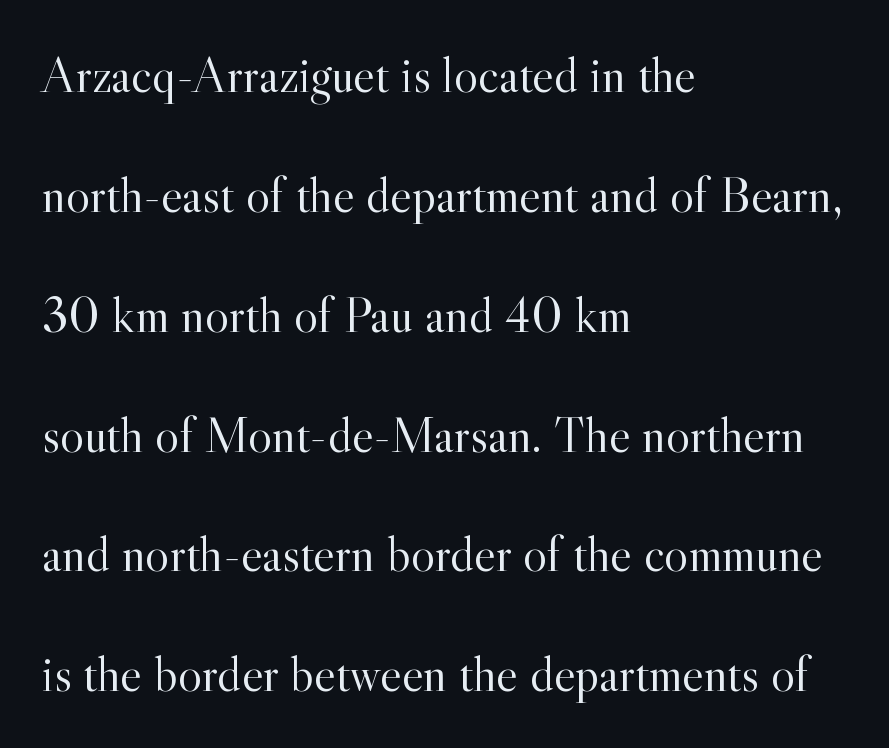
The image shows 51 px light serif type, upright; set left-aligned, loose line spacing (2.35x), normal letter spacing, not underlined; a small x-height.
